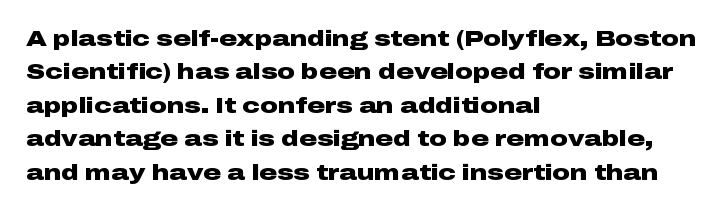
The strip under each line holds only bare page. Between one letter and the next there's only the usual sliver of space. Is there any slant? The stems are plumb. Plenty of ink on the page — the face is bold. Leading matches the norm, producing a regular column.
